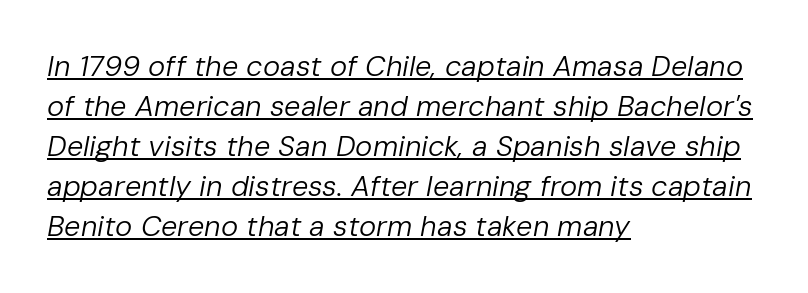
{"italic": "yes", "lean": "right", "slant_degrees": 10, "bold": "no", "weight": "regular", "width": "normal", "stroke_contrast": "low", "x_height": "medium", "monospaced": "no", "underline": "yes", "align": "left", "line_spacing": "normal", "line_spacing_ratio": 1.38, "letter_spacing": "normal", "letter_spacing_em": 0.0, "glyph_px": 29}
